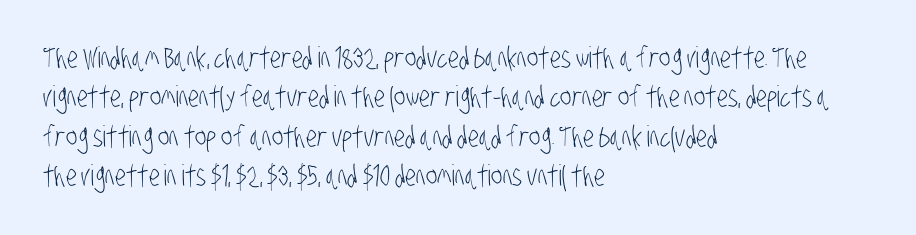
Q: Is the text bold? A: No.
Q: Is the typeface a serif or a sans-serif typeface? A: Sans-serif.
Q: Is the text underlined? A: No.
Q: How is the paragraph aligned? A: Left-aligned.
Q: Is the spacing between letters normal or unusually wide? A: Normal.
Q: Is the spacing between lines tight, normal or loose? A: Normal.
Q: Width (condensed, normal, or wide)? A: Condensed.
Q: Stroke contrast? A: Low.
Q: x-height? A: Large.
Q: Monospaced? A: No.
